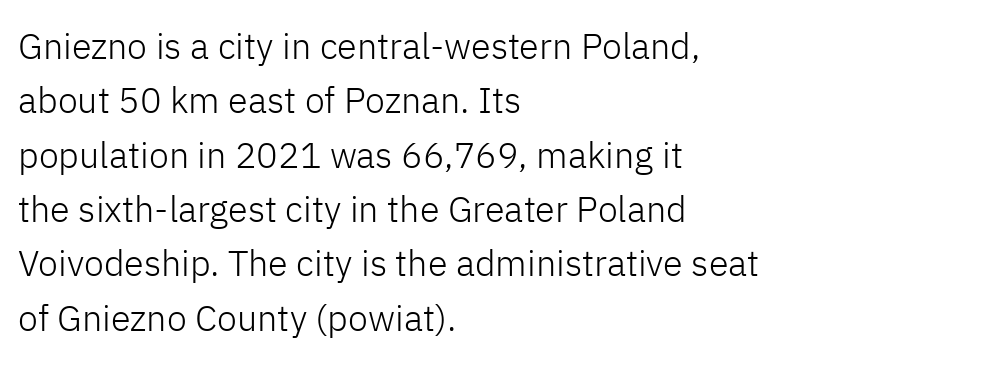
The image shows 36 px light sans-serif type, upright; set left-aligned, normal line spacing (1.51x), normal letter spacing, not underlined; low stroke contrast and a medium x-height.
